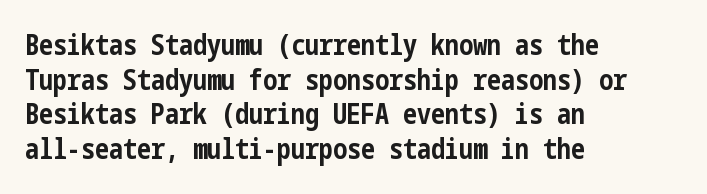
Q: Is the text bold? A: Yes.
Q: Is the text italic (slanted)? A: No, it is upright.
Q: Is the typeface a serif or a sans-serif typeface? A: Sans-serif.
Q: Is the text underlined? A: No.
Q: How is the paragraph aligned? A: Left-aligned.
Q: Is the spacing between letters normal or unusually wide? A: Normal.
Q: Width (condensed, normal, or wide)? A: Condensed.
Q: Stroke contrast? A: Low.
Q: x-height? A: Medium.
